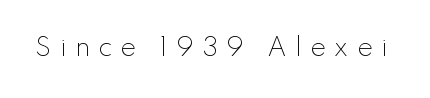
{"italic": "no", "bold": "no", "underline": "no", "letter_spacing": "wide", "letter_spacing_em": 0.35, "glyph_px": 24}
